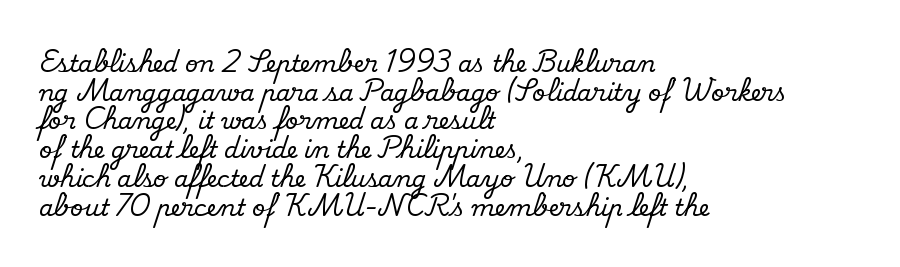
The image shows 23 px text type; set left-aligned, normal line spacing (1.25x), normal letter spacing, not underlined.
